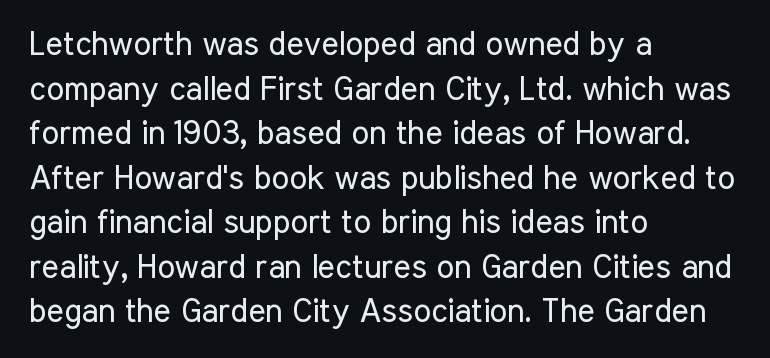
The image shows 33 px regular-weight, condensed sans-serif type, upright; set left-aligned, normal line spacing (1.35x), normal letter spacing, not underlined; low stroke contrast and a medium x-height.
